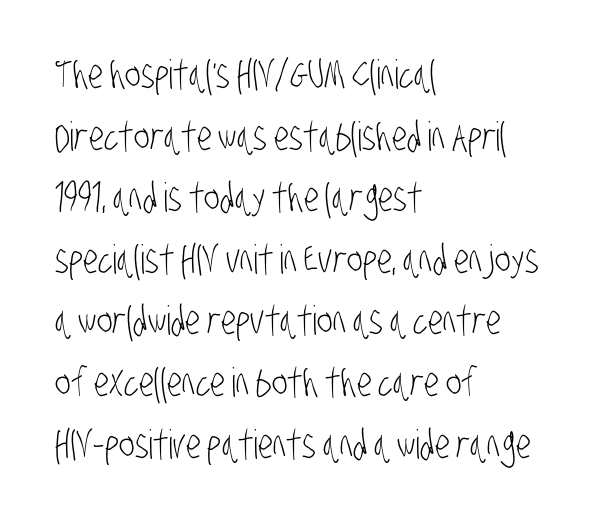
{"serif": "no", "bold": "no", "weight": "light", "width": "condensed", "stroke_contrast": "low", "x_height": "large", "monospaced": "no", "underline": "no", "align": "left", "line_spacing": "normal", "line_spacing_ratio": 1.54, "letter_spacing": "normal", "letter_spacing_em": 0.0, "glyph_px": 40}
